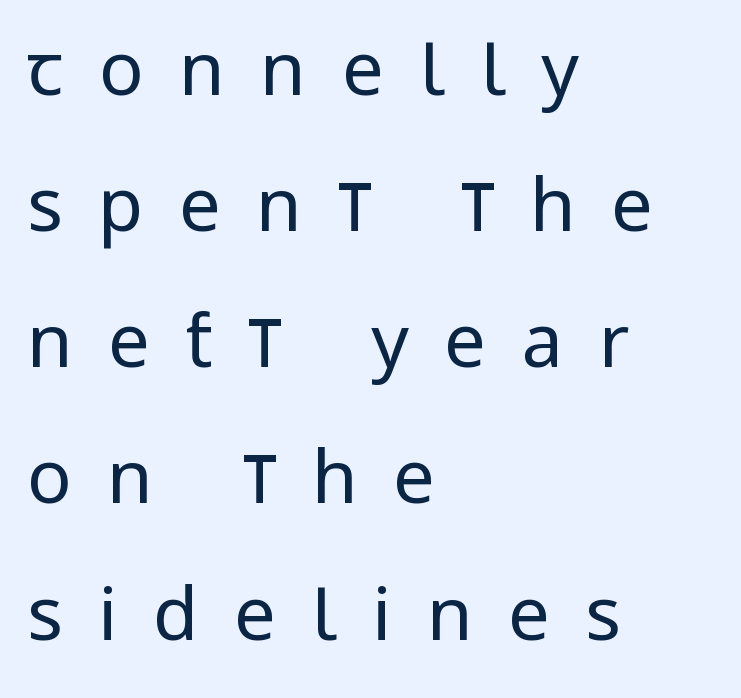
{"serif": "no", "italic": "no", "bold": "no", "weight": "regular", "width": "condensed", "stroke_contrast": "low", "x_height": "large", "monospaced": "no", "underline": "no", "align": "left", "line_spacing_ratio": 1.84, "letter_spacing": "wide", "letter_spacing_em": 0.48, "glyph_px": 74}
